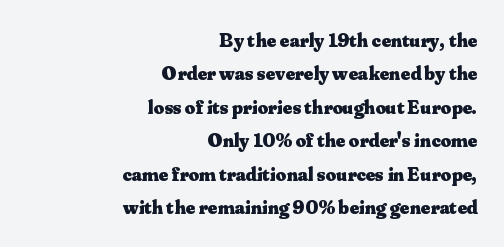
Every stem runs plumb, perpendicular to the baseline. What stands out about the letter spacing? Nothing — it is the standard amount. The space between consecutive lines is moderate. You'd pick this weight for a headline — it's a proper bold. The paragraph has a hard right edge and a soft left edge. The string is rendered with underlining switched off.
